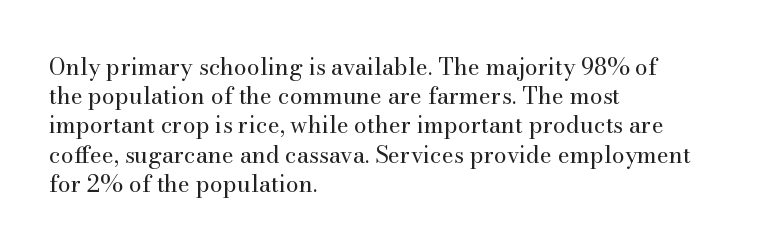
Nothing unusual about the tracking: characters are spaced as the font intends. Caption: multi-line text, flush left, ragged right. How would I describe the line gaps? Plain and ordinary. Unbolded letterforms with no extra heft.
